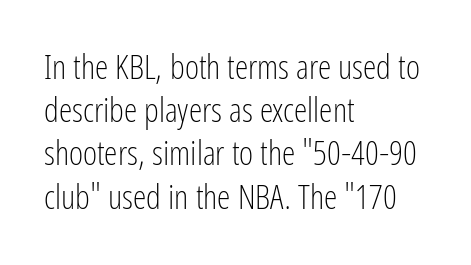
The image shows 34 px light, condensed sans-serif type, upright; set left-aligned, normal line spacing (1.27x), normal letter spacing, not underlined; low stroke contrast and a medium x-height.
